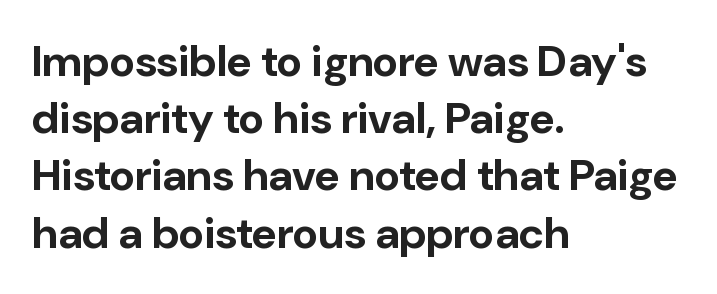
{"serif": "no", "italic": "no", "bold": "yes", "weight": "bold", "width": "normal", "stroke_contrast": "low", "x_height": "medium", "monospaced": "no", "underline": "no", "align": "left", "line_spacing": "normal", "line_spacing_ratio": 1.3, "letter_spacing": "normal", "letter_spacing_em": 0.0, "glyph_px": 44}
